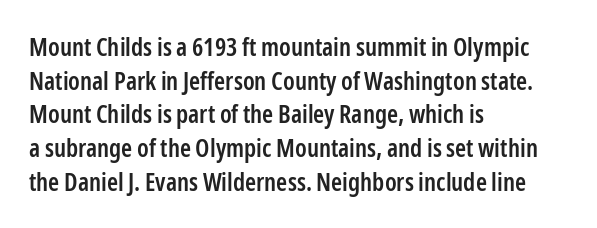
Is there any slant? The stems are plumb. Only glyphs here, with clear space below each row. A fair bit of extra ink — the face is semibold, not bold. Honestly, the row spacing looks completely unremarkable. These lines stack with their left ends in a neat column.
